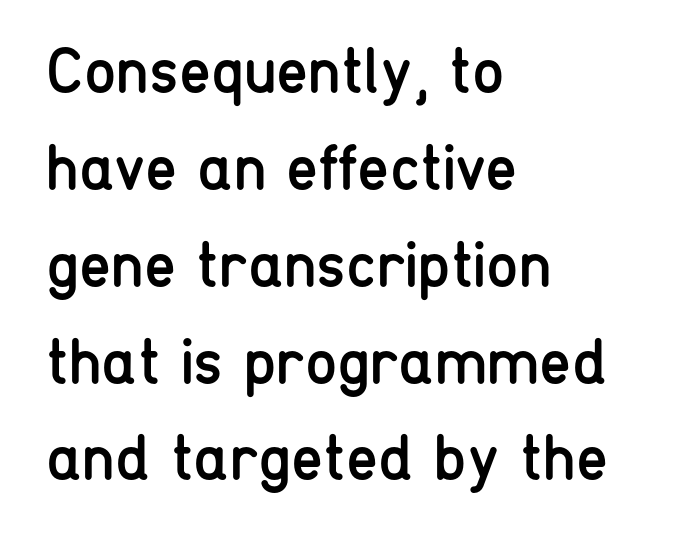
The image shows 65 px regular-weight, condensed sans-serif type, upright; set left-aligned, normal line spacing (1.49x), normal letter spacing, not underlined; low stroke contrast and a medium x-height.
